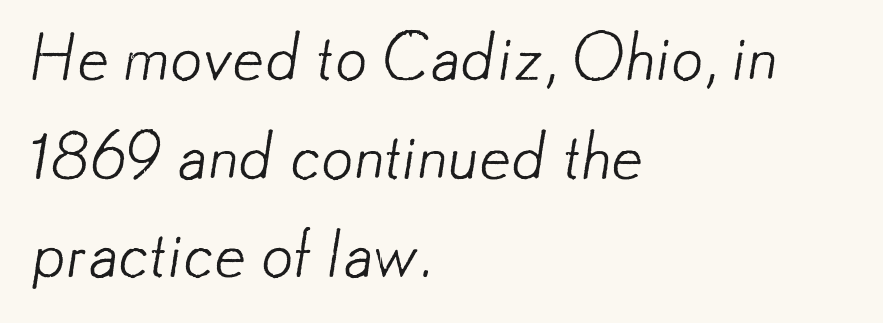
{"serif": "no", "bold": "no", "weight": "light", "width": "normal", "stroke_contrast": "low", "x_height": "small", "monospaced": "no", "underline": "no", "align": "left", "line_spacing": "normal", "line_spacing_ratio": 1.54, "letter_spacing": "normal", "letter_spacing_em": 0.0, "glyph_px": 64}
